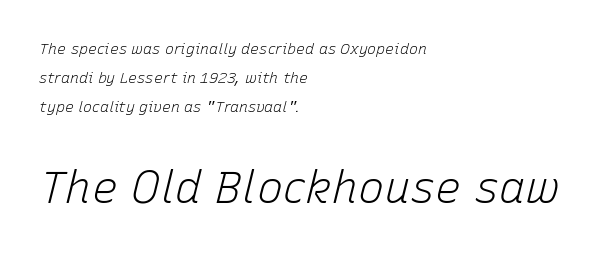
{"italic": "yes", "lean": "right", "slant_degrees": 15, "bold": "no", "weight": "light", "width": "normal", "stroke_contrast": "low", "x_height": "medium", "monospaced": "no", "underline": "no", "align": "left", "line_spacing": "loose", "line_spacing_ratio": 1.92, "letter_spacing": "normal", "letter_spacing_em": 0.0, "larger_block": "second", "size_ratio": 2.93, "glyph_px": 44}
